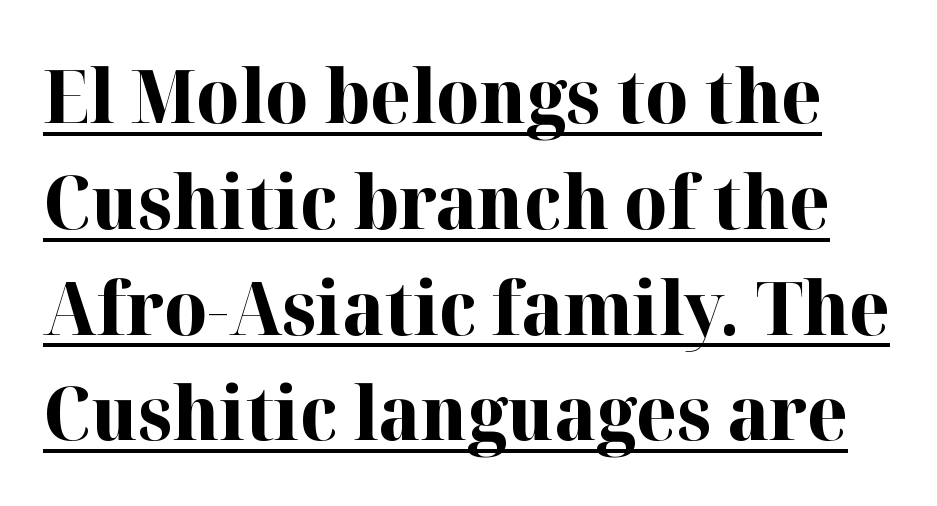
Little horizontal feet cap the strokes, marking this as serif type. The rendering uses a moderate line-height, typical for paragraphs. What stands out about the letter spacing? Nothing — it is the standard amount. The passage shown is underscored from start to finish.
